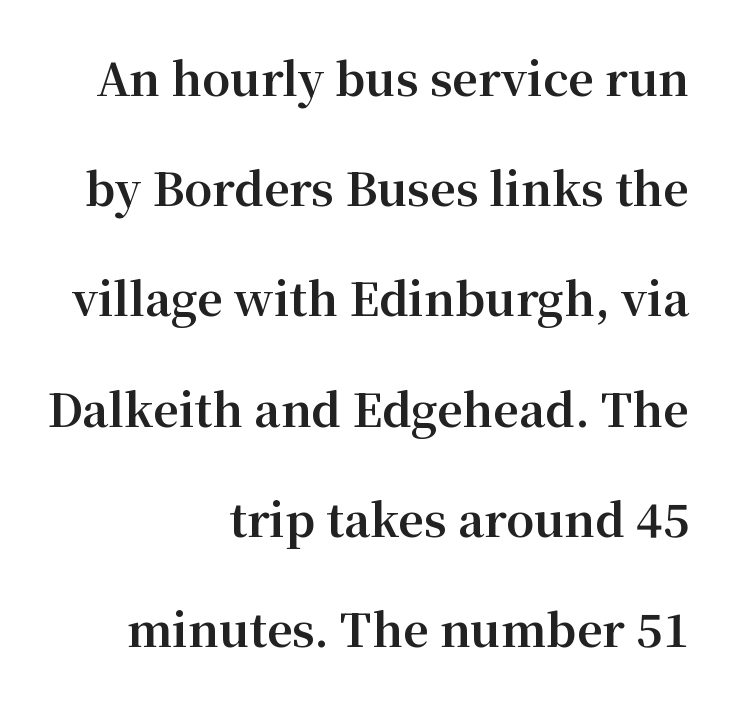
Q: Is the text bold? A: Yes.
Q: Is the text italic (slanted)? A: No, it is upright.
Q: Is the typeface a serif or a sans-serif typeface? A: Serif.
Q: Is the text underlined? A: No.
Q: How is the paragraph aligned? A: Right-aligned.
Q: Is the spacing between letters normal or unusually wide? A: Normal.
Q: Is the spacing between lines tight, normal or loose? A: Loose.
Q: Width (condensed, normal, or wide)? A: Normal.
Q: Stroke contrast? A: Medium.
Q: x-height? A: Medium.
Q: Monospaced? A: No.
